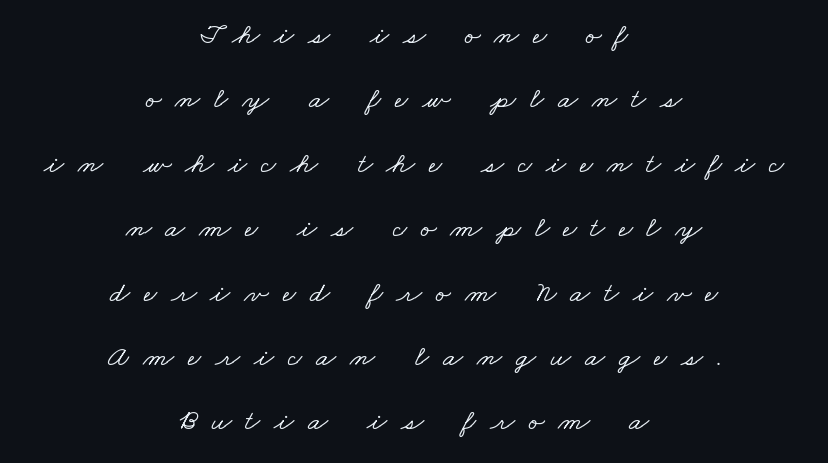
Q: Is the typeface a serif or a sans-serif typeface? A: Serif.
Q: Is the text underlined? A: No.
Q: How is the paragraph aligned? A: Centered.
Q: Is the spacing between letters normal or unusually wide? A: Unusually wide.
Q: Is the spacing between lines tight, normal or loose? A: Loose.
Q: Width (condensed, normal, or wide)? A: Wide.
Q: Stroke contrast? A: Low.
Q: x-height? A: Small.
Q: Monospaced? A: No.
